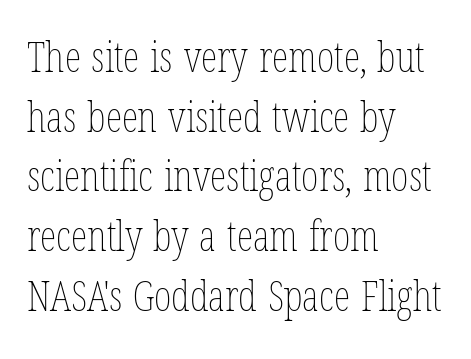
Q: Is the text bold? A: No.
Q: Is the text italic (slanted)? A: No, it is upright.
Q: Is the text underlined? A: No.
Q: How is the paragraph aligned? A: Left-aligned.
Q: Is the spacing between letters normal or unusually wide? A: Normal.
Q: Is the spacing between lines tight, normal or loose? A: Normal.
Q: Width (condensed, normal, or wide)? A: Condensed.
Q: Stroke contrast? A: Low.
Q: x-height? A: Medium.
Q: Monospaced? A: No.
